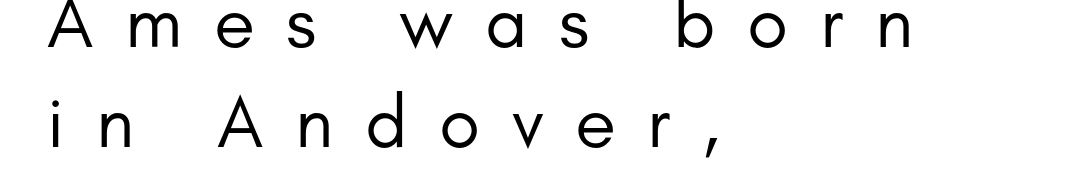
The paragraph shown leans on its left margin. Is the type heavy? It reads as light-to-regular instead. This sample keeps an unexceptional amount of space between lines. Here the glyphs are tracked loosely, breaking word shapes into spaced letters. The passage shown is not underscored anywhere.
